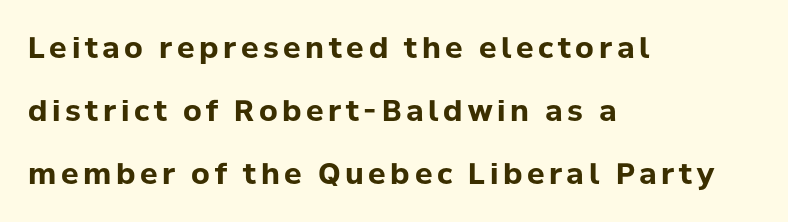
The image shows 29 px bold sans-serif type, upright; set left-aligned, loose line spacing (2.18x), not underlined; low stroke contrast and a medium x-height.
